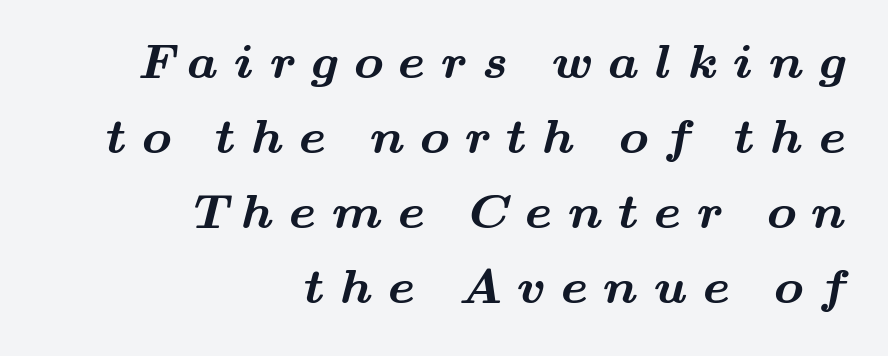
Q: Is the text bold? A: Yes.
Q: Is the typeface a serif or a sans-serif typeface? A: Serif.
Q: Is the text underlined? A: No.
Q: How is the paragraph aligned? A: Right-aligned.
Q: Is the spacing between letters normal or unusually wide? A: Unusually wide.
Q: Is the spacing between lines tight, normal or loose? A: Normal.
Q: Width (condensed, normal, or wide)? A: Wide.
Q: Stroke contrast? A: Medium.
Q: x-height? A: Small.
Q: Monospaced? A: No.
